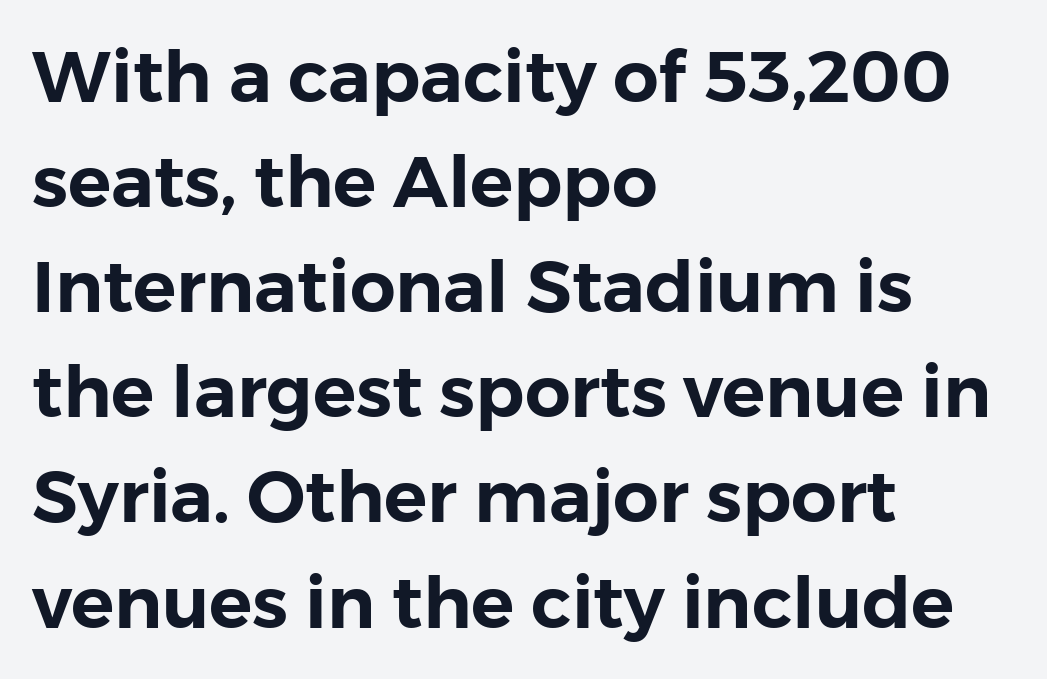
Posture: upright roman. In terms of letterspacing, this is plain default setting. The glyphs in this specimen are sans serif. Varying glyph widths throughout — classic text-font behaviour.
